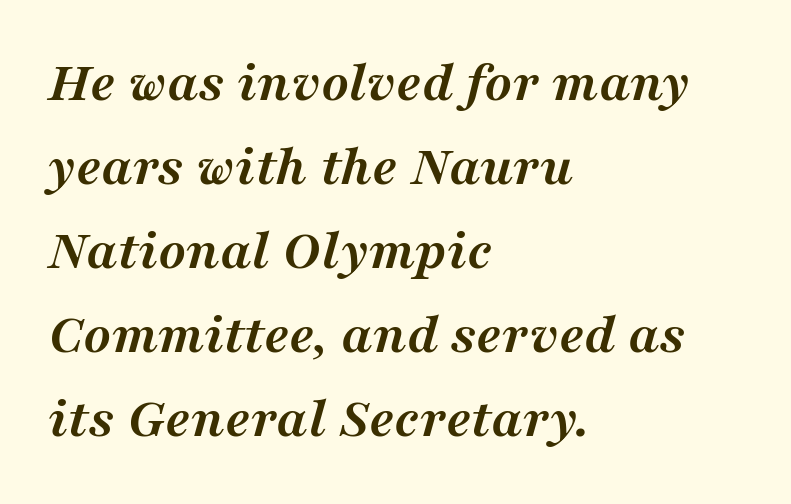
{"serif": "yes", "italic": "yes", "lean": "right", "slant_degrees": 16, "bold": "yes", "weight": "semibold", "width": "normal", "stroke_contrast": "medium", "x_height": "medium", "monospaced": "no", "underline": "no", "align": "left", "line_spacing": "normal", "line_spacing_ratio": 1.45, "letter_spacing": "normal", "letter_spacing_em": 0.0, "glyph_px": 58}
